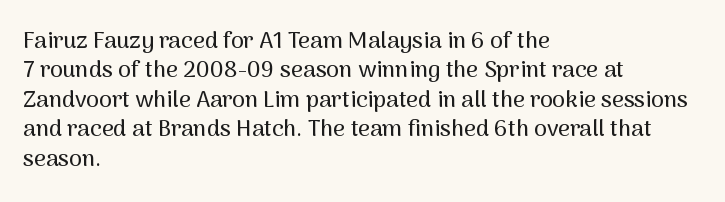
{"italic": "no", "underline": "no", "align": "left", "line_spacing": "normal", "line_spacing_ratio": 1.28, "letter_spacing": "normal", "letter_spacing_em": 0.0, "glyph_px": 23}
